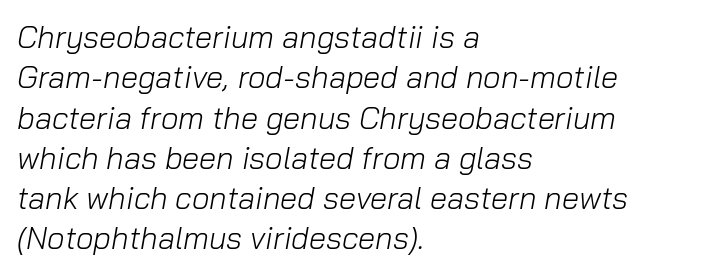
{"italic": "yes", "lean": "right", "slant_degrees": 10, "bold": "no", "weight": "light", "width": "normal", "stroke_contrast": "low", "x_height": "medium", "monospaced": "no", "underline": "no", "align": "left", "line_spacing": "normal", "line_spacing_ratio": 1.3, "letter_spacing": "normal", "letter_spacing_em": 0.0, "glyph_px": 31}
